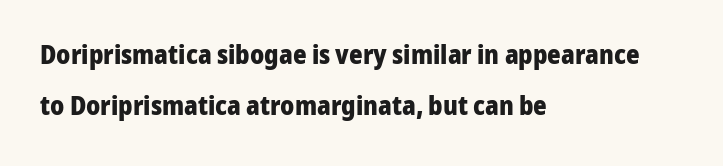
{"italic": "no", "bold": "yes", "underline": "no", "align": "left", "line_spacing": "loose", "line_spacing_ratio": 1.96, "letter_spacing": "normal", "letter_spacing_em": 0.0, "glyph_px": 26}
